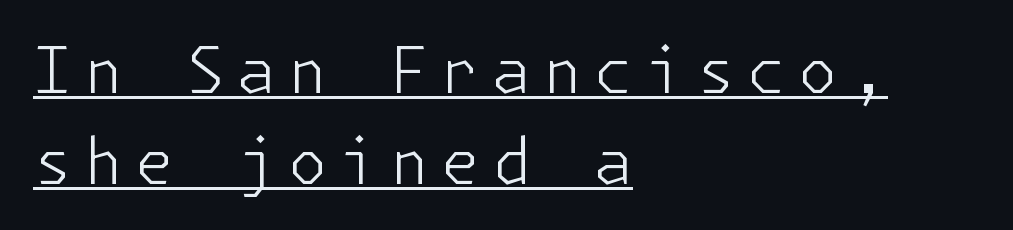
{"serif": "no", "italic": "no", "bold": "no", "weight": "light", "width": "normal", "stroke_contrast": "low", "x_height": "medium", "underline": "yes", "align": "left", "line_spacing": "normal", "line_spacing_ratio": 1.44, "glyph_px": 63}
